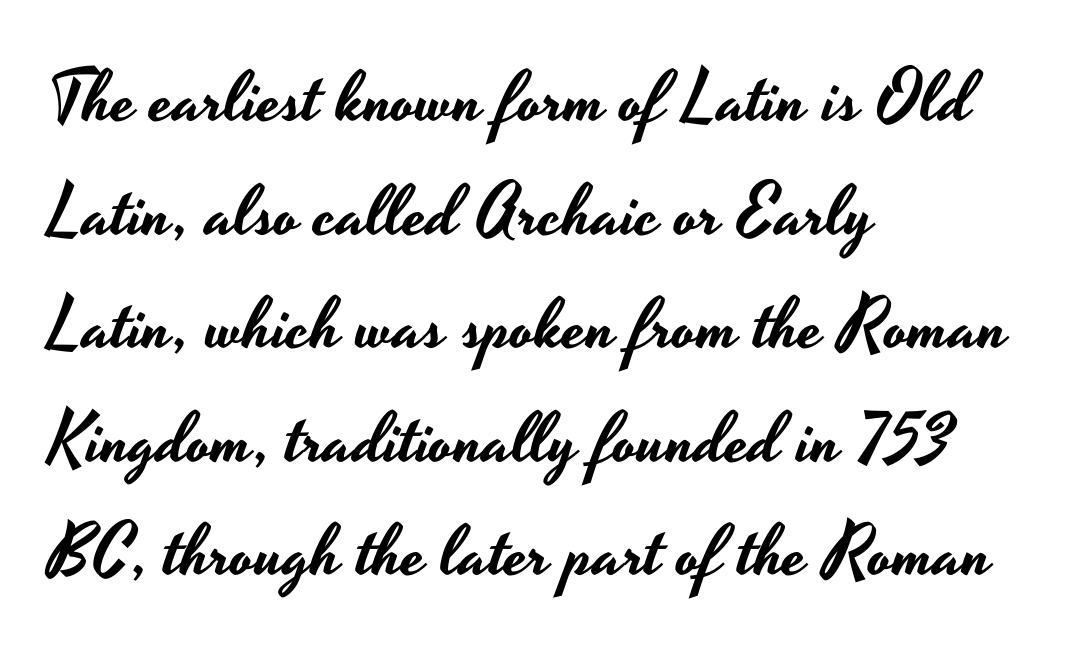
The rendering shows plain stroke endings on the letterforms — a sans-serif design. Vertically, the passage feels balanced, rows spaced as you'd expect. This rendering uses left alignment, leaving the right contour irregular. The tracking reads as untouched default to a designer's eye.
